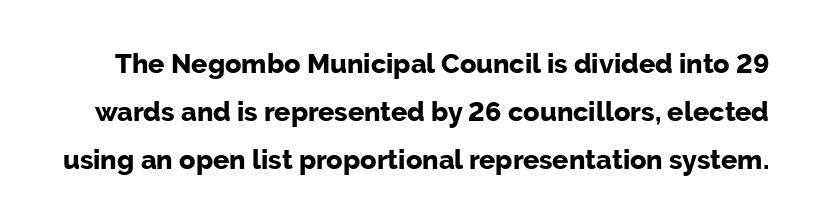
Q: Is the text bold? A: Yes.
Q: Is the text italic (slanted)? A: No, it is upright.
Q: Is the text underlined? A: No.
Q: Is the spacing between letters normal or unusually wide? A: Normal.
